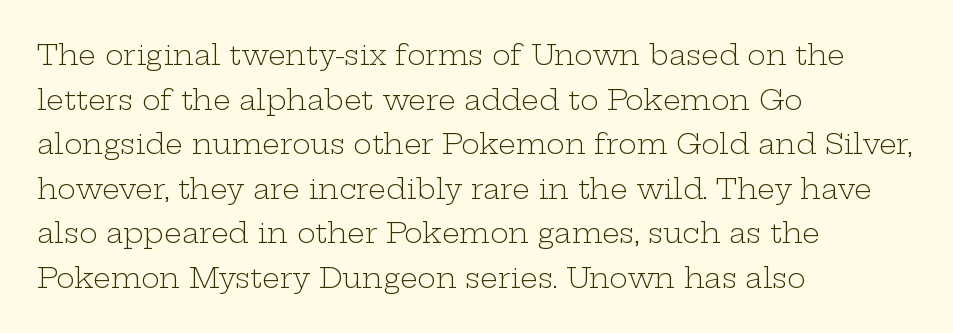
The image shows 28 px light, wide serif type, upright; set left-aligned, normal line spacing (1.59x), normal letter spacing, not underlined; low stroke contrast and a medium x-height.
